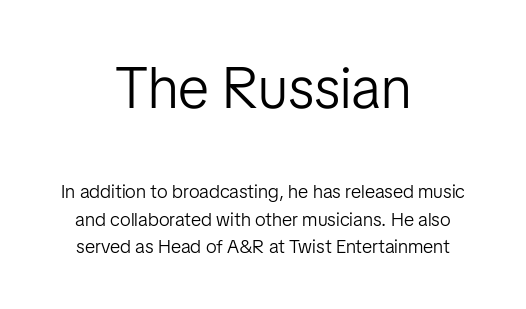
The image shows 58 px light sans-serif type, upright; set centered, normal line spacing (1.43x), normal letter spacing, not underlined; the first (top) block is 3.05x larger; low stroke contrast and a medium x-height.
